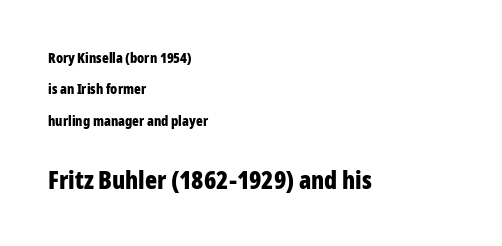
{"italic": "no", "bold": "yes", "underline": "no", "align": "left", "line_spacing": "loose", "line_spacing_ratio": 2.24, "letter_spacing": "normal", "letter_spacing_em": 0.0, "larger_block": "second", "size_ratio": 1.79, "glyph_px": 25}
